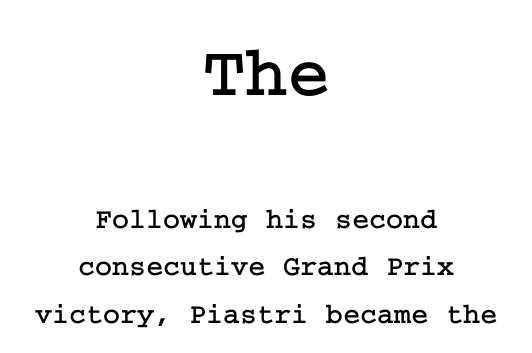
The image shows 72 px serif type, upright; set centered, normal line spacing (1.64x), normal letter spacing, not underlined; the first (top) block is 2.48x larger; low stroke contrast and a medium x-height.
